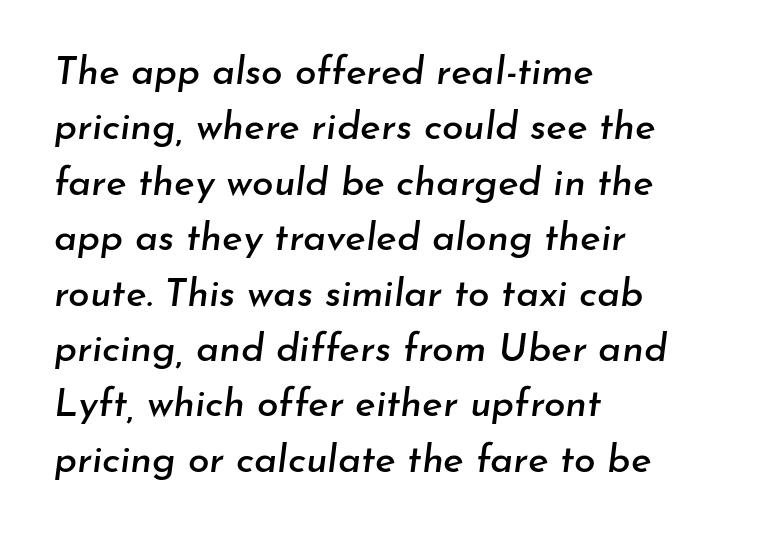
Q: Is the text italic (slanted)? A: Yes, it leans right by about 7 degrees.
Q: Is the text underlined? A: No.
Q: How is the paragraph aligned? A: Left-aligned.
Q: Is the spacing between letters normal or unusually wide? A: Normal.
Q: Is the spacing between lines tight, normal or loose? A: Normal.
Q: Width (condensed, normal, or wide)? A: Normal.
Q: Stroke contrast? A: Low.
Q: x-height? A: Small.
Q: Monospaced? A: No.
